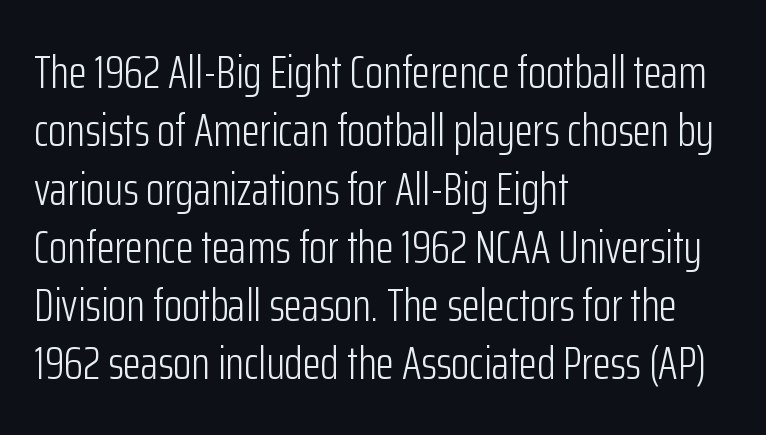
The image shows 47 px light, condensed sans-serif type, upright; set left-aligned, line spacing 1.24x, normal letter spacing, not underlined; low stroke contrast and a medium x-height.
